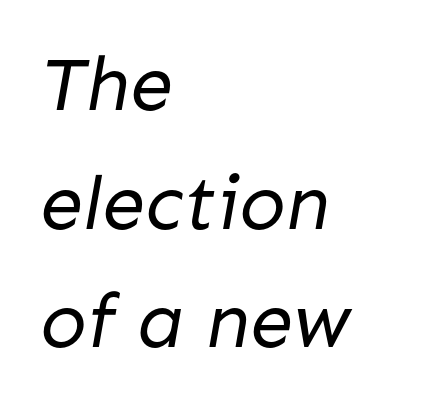
The image shows 77 px regular-weight sans-serif type; set left-aligned, normal line spacing (1.54x), normal letter spacing, not underlined; low stroke contrast and a medium x-height.
